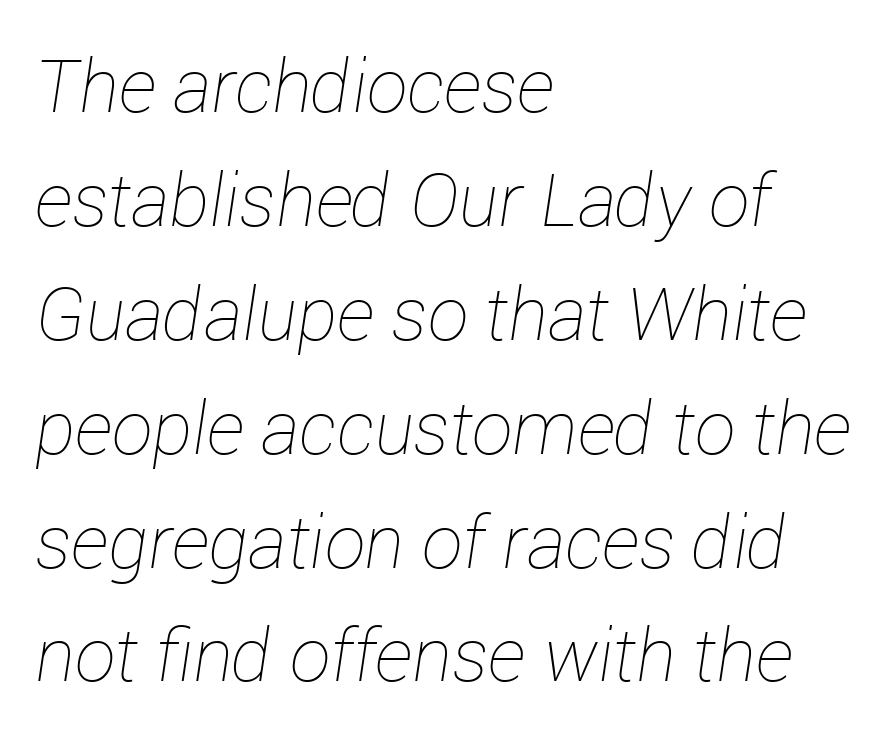
The image shows 73 px thin type, italic (leaning right); set left-aligned, normal line spacing (1.56x), normal letter spacing, not underlined; low stroke contrast and a medium x-height.
